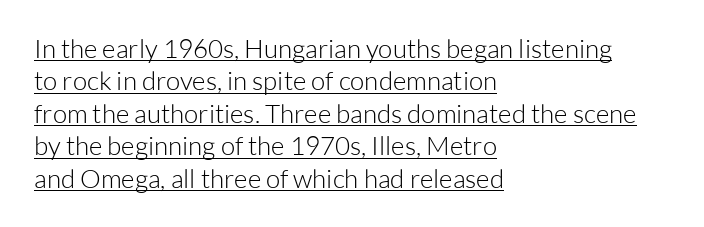
{"italic": "no", "bold": "no", "underline": "yes", "align": "left", "line_spacing": "normal", "line_spacing_ratio": 1.25, "letter_spacing": "normal", "letter_spacing_em": 0.0, "glyph_px": 26}
